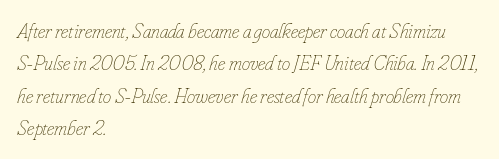
Observe the ordinary spacing: letters are neighbours, not strangers. Reading down the block, your eye returns to a fixed left position each line. A light-to-regular cut is what we see here. Check the space under the baseline: it is left empty. The line-height multiplier appears to be the usual default.
